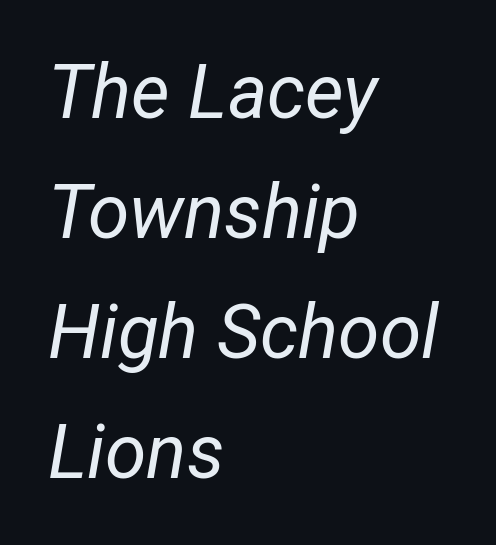
Q: Is the text bold? A: No.
Q: Is the text italic (slanted)? A: Yes, it leans right by about 12 degrees.
Q: Is the text underlined? A: No.
Q: How is the paragraph aligned? A: Left-aligned.
Q: Is the spacing between letters normal or unusually wide? A: Normal.
Q: Is the spacing between lines tight, normal or loose? A: Normal.
Q: Width (condensed, normal, or wide)? A: Condensed.
Q: Stroke contrast? A: Low.
Q: x-height? A: Medium.
Q: Monospaced? A: No.
